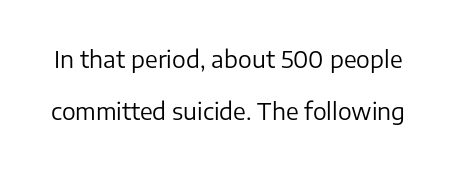
Q: Is the text bold? A: No.
Q: Is the text italic (slanted)? A: No, it is upright.
Q: Is the text underlined? A: No.
Q: Is the spacing between letters normal or unusually wide? A: Normal.
Q: Is the spacing between lines tight, normal or loose? A: Loose.
